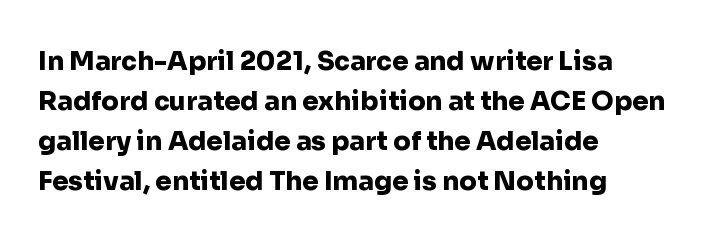
The image shows 26 px bold type, upright; set left-aligned, normal line spacing (1.54x), normal letter spacing, not underlined.
